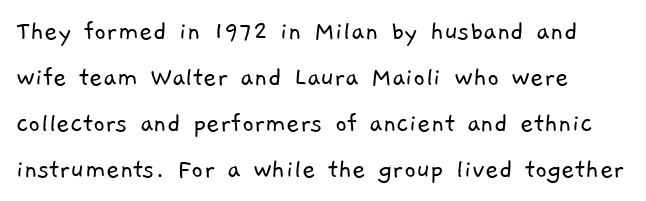
{"serif": "no", "bold": "no", "weight": "light", "width": "normal", "stroke_contrast": "low", "x_height": "medium", "monospaced": "no", "underline": "no", "line_spacing": "normal", "line_spacing_ratio": 1.59, "letter_spacing": "normal", "letter_spacing_em": 0.0, "glyph_px": 29}
